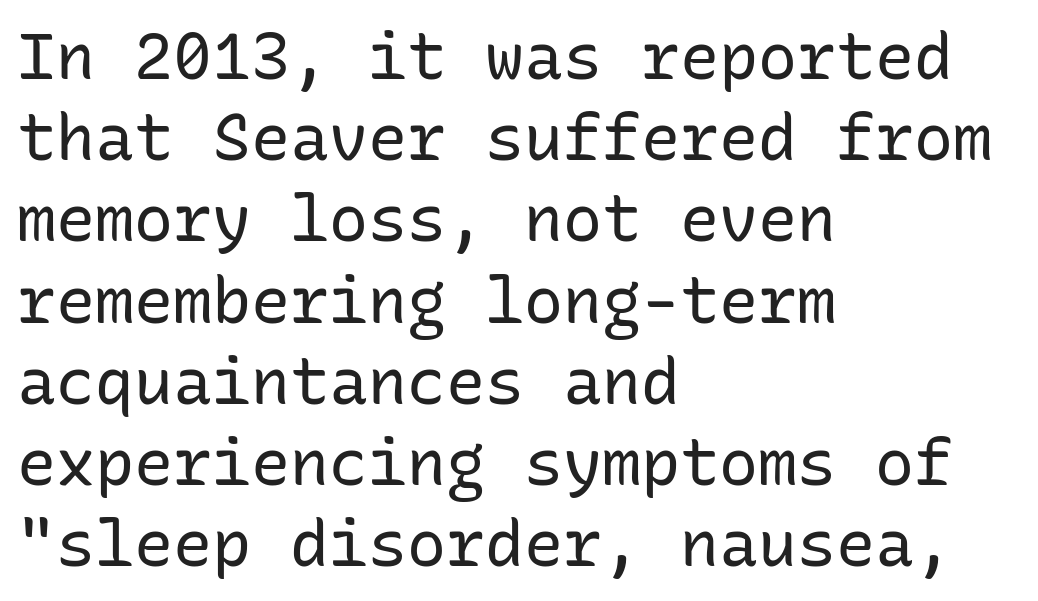
The lines are quadded left. A typesetter would mark this as roman, not italic. Look at the tracking — it's just the regular setting, nothing added. The foot of each line stays bare and open.
